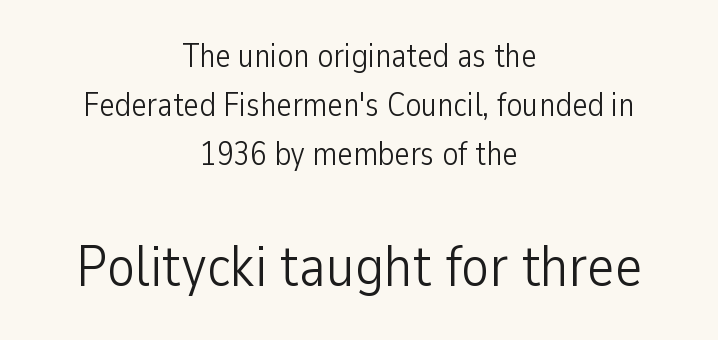
Q: Is the text bold? A: No.
Q: Is the text italic (slanted)? A: No, it is upright.
Q: Is the typeface a serif or a sans-serif typeface? A: Sans-serif.
Q: Is the text underlined? A: No.
Q: How is the paragraph aligned? A: Centered.
Q: Is the spacing between letters normal or unusually wide? A: Normal.
Q: Is the spacing between lines tight, normal or loose? A: Normal.
Q: Which block of text is set in a larger size, the first (top) or the second (bottom)? A: The second (bottom) one.
Q: Width (condensed, normal, or wide)? A: Condensed.
Q: Stroke contrast? A: Low.
Q: x-height? A: Medium.
Q: Monospaced? A: No.
